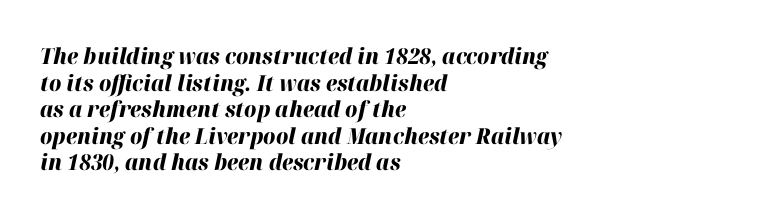
{"italic": "yes", "lean": "right", "slant_degrees": 12, "bold": "yes", "underline": "no", "align": "left", "line_spacing_ratio": 1.21, "letter_spacing": "normal", "letter_spacing_em": 0.0, "glyph_px": 22}
